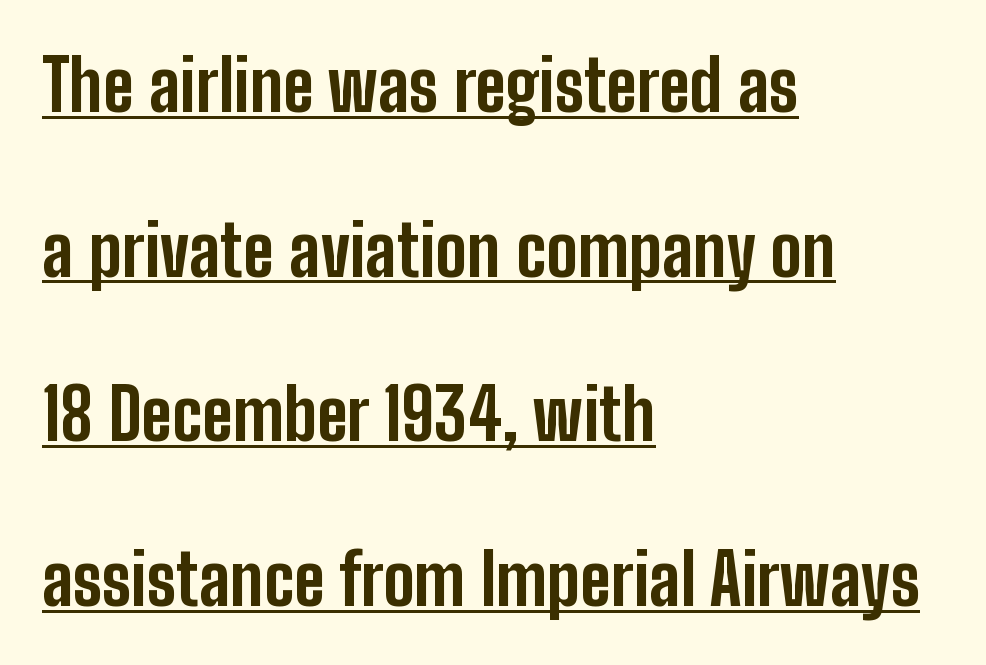
Q: Is the text bold? A: Yes.
Q: Is the text italic (slanted)? A: No, it is upright.
Q: Is the typeface a serif or a sans-serif typeface? A: Sans-serif.
Q: Is the text underlined? A: Yes.
Q: How is the paragraph aligned? A: Left-aligned.
Q: Is the spacing between letters normal or unusually wide? A: Normal.
Q: Is the spacing between lines tight, normal or loose? A: Loose.
Q: Width (condensed, normal, or wide)? A: Condensed.
Q: Stroke contrast? A: Low.
Q: x-height? A: Medium.
Q: Monospaced? A: No.
